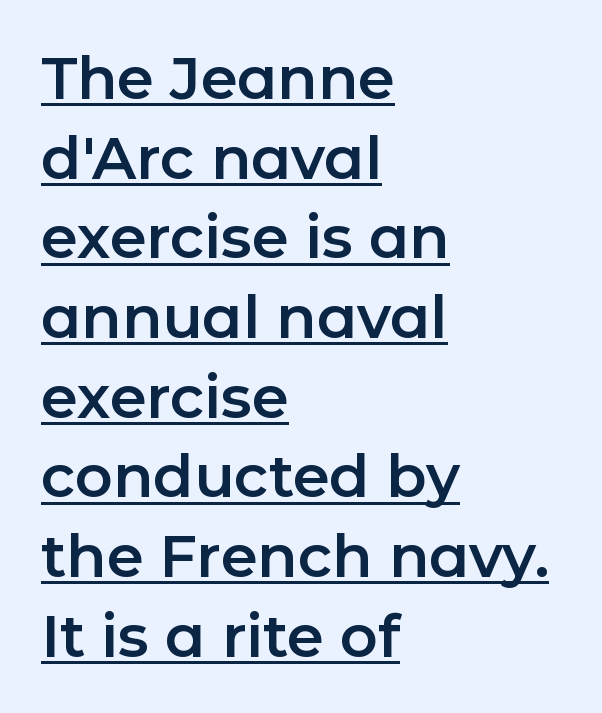
The passage shown is typed in a proportional face where columns would drift. Compared with typical body copy, the letter spacing here is the same. The specimen includes a rule beneath the text block's lines. If you drew a ruler down the left edge, every line would touch it. Unlike a traditional serif, this face leaves its strokes unadorned. These lines sit exactly where default settings would place them.
